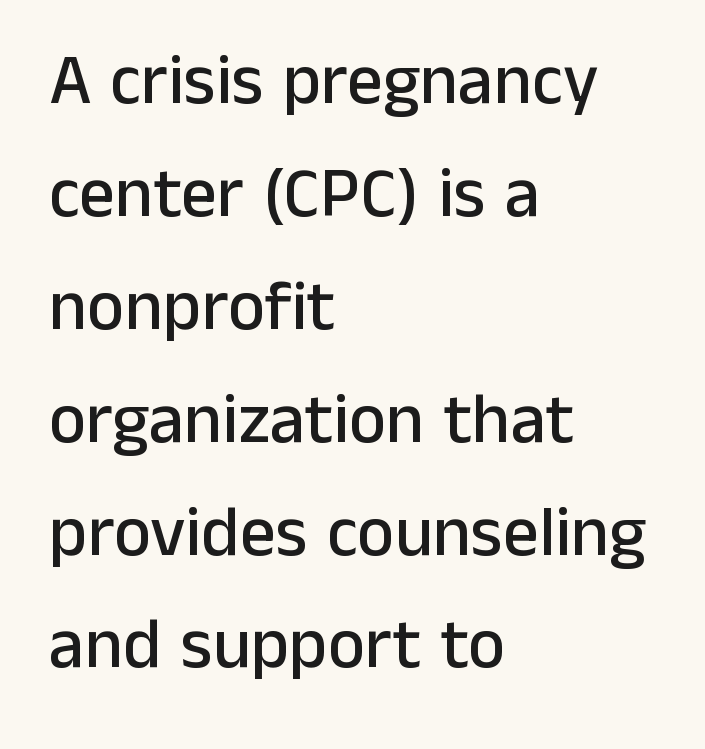
The type family on display is of the sans-serif kind. What's the leading like? Ordinary, nothing unusual. The rendering keeps characters at their native spacing. Each letter keeps its own natural width here, so spacing adapts to shape.
